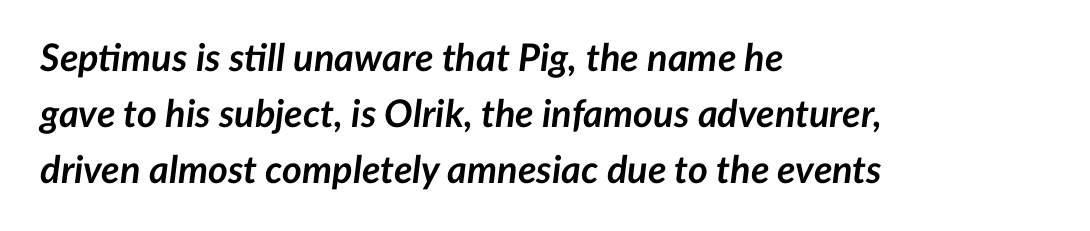
One glance says typical: line gaps are just what's usual. The setting favours the left margin, as ordinary paragraphs usually do. The strip under each line holds only bare page. A full-strength bold gives these letters their thick strokes. A typesetter would call this zero additional tracking.
